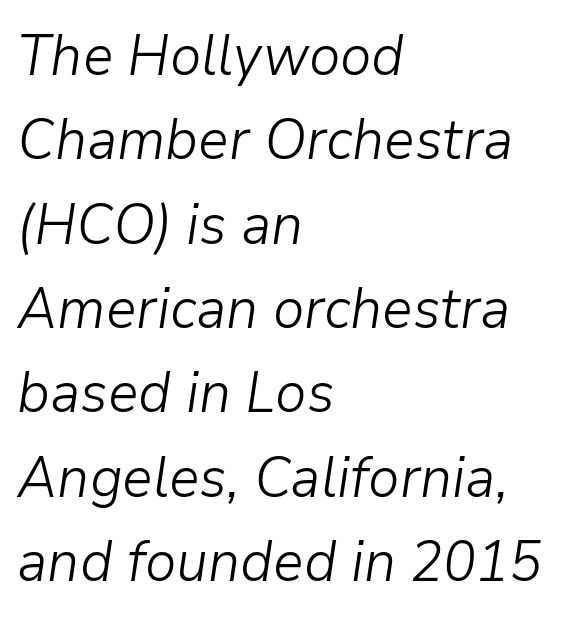
The image shows 57 px light type, italic (leaning right); set left-aligned, normal line spacing (1.48x), normal letter spacing, not underlined; low stroke contrast and a medium x-height.
